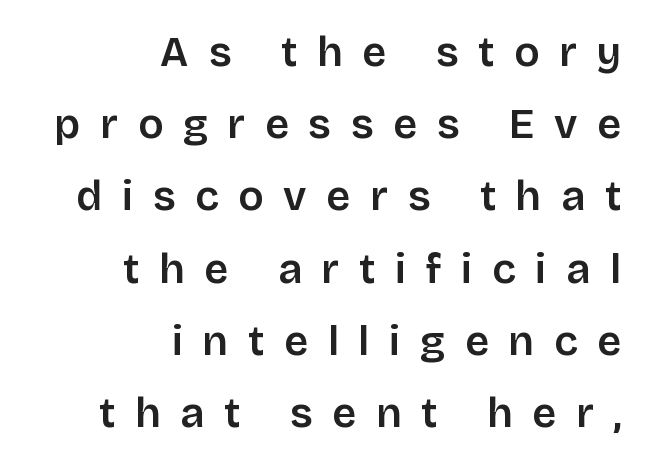
The image shows 42 px sans-serif type, upright; set right-aligned, line spacing 1.72x, unusually wide letter spacing (+0.47 em), not underlined; low stroke contrast and a large x-height.
